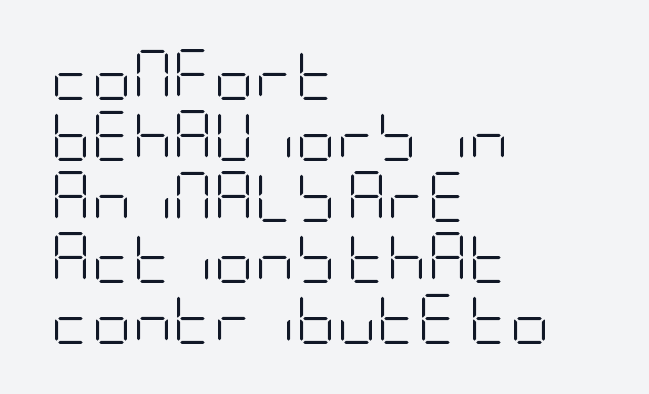
The image shows 50 px light, condensed sans-serif type, upright; set left-aligned, line spacing 1.22x, normal letter spacing, not underlined; low stroke contrast and a large x-height.
